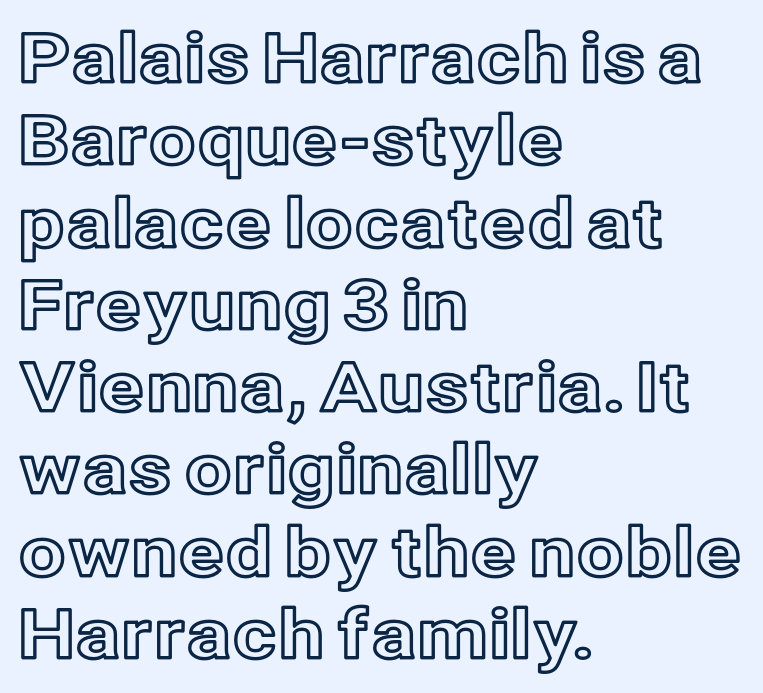
The image shows 68 px text type, upright; set left-aligned, line spacing 1.21x, normal letter spacing, not underlined; a medium x-height.
